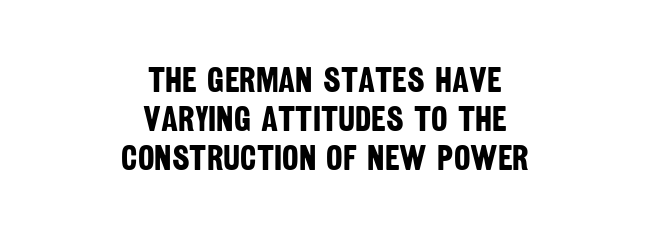
{"serif": "no", "bold": "yes", "weight": "bold", "width": "condensed", "stroke_contrast": "low", "x_height": "large", "monospaced": "no", "underline": "no", "align": "center", "line_spacing": "tight", "line_spacing_ratio": 1.11, "letter_spacing": "normal", "letter_spacing_em": 0.0, "glyph_px": 35}
